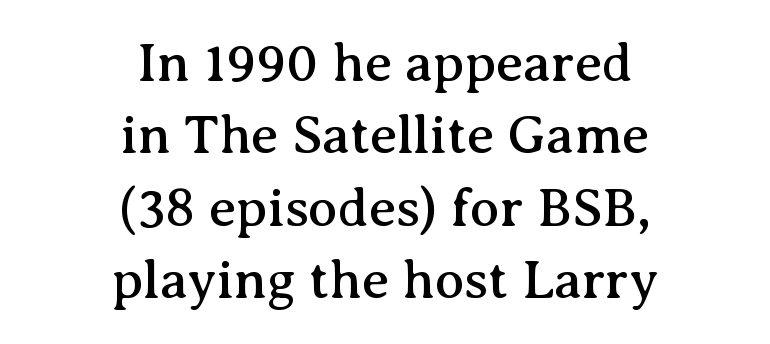
Q: Is the text italic (slanted)? A: No, it is upright.
Q: Is the typeface a serif or a sans-serif typeface? A: Serif.
Q: Is the text underlined? A: No.
Q: How is the paragraph aligned? A: Centered.
Q: Is the spacing between letters normal or unusually wide? A: Normal.
Q: Is the spacing between lines tight, normal or loose? A: Normal.
Q: Width (condensed, normal, or wide)? A: Normal.
Q: Stroke contrast? A: Medium.
Q: x-height? A: Medium.
Q: Monospaced? A: No.
